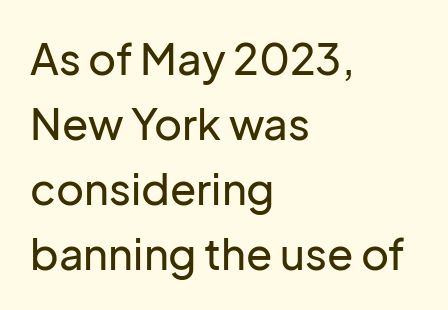
Rows of type keep a routine distance in the vertical direction. Decoration check: the copy has no underline. No feet cap the strokes, marking this as sans-serif type. What stands out about the letter spacing? Nothing — it is the standard amount. The compositor pushed each line to the left boundary. Posture: vertical.
